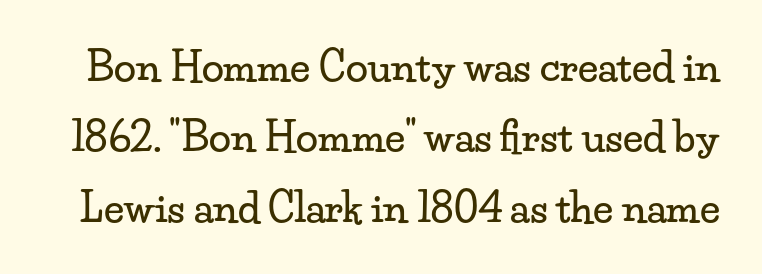
Q: Is the text italic (slanted)? A: No, it is upright.
Q: Is the typeface a serif or a sans-serif typeface? A: Serif.
Q: Is the text underlined? A: No.
Q: Is the spacing between letters normal or unusually wide? A: Normal.
Q: Width (condensed, normal, or wide)? A: Wide.
Q: Stroke contrast? A: Low.
Q: x-height? A: Small.
Q: Monospaced? A: No.
